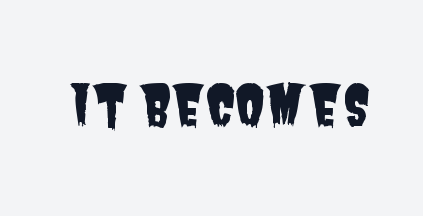
{"serif": "no", "width": "condensed", "stroke_contrast": "low", "x_height": "large", "monospaced": "no", "underline": "no", "letter_spacing": "normal", "letter_spacing_em": 0.0, "glyph_px": 55}
